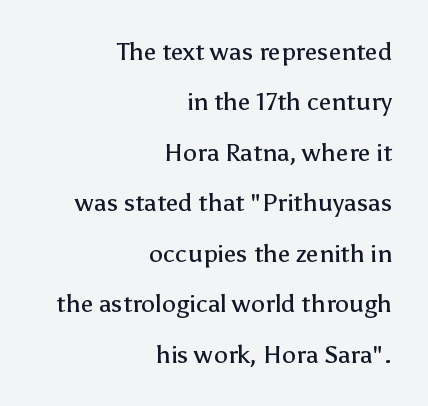
Q: Is the text bold? A: No.
Q: Is the text italic (slanted)? A: No, it is upright.
Q: Is the text underlined? A: No.
Q: How is the paragraph aligned? A: Right-aligned.
Q: Is the spacing between letters normal or unusually wide? A: Normal.
Q: Is the spacing between lines tight, normal or loose? A: Loose.
